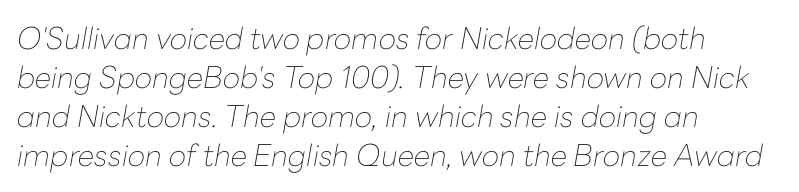
{"italic": "yes", "lean": "right", "slant_degrees": 10, "bold": "no", "weight": "thin", "width": "normal", "stroke_contrast": "low", "x_height": "medium", "monospaced": "no", "underline": "no", "align": "left", "line_spacing": "normal", "line_spacing_ratio": 1.3, "letter_spacing": "normal", "letter_spacing_em": 0.0, "glyph_px": 30}
